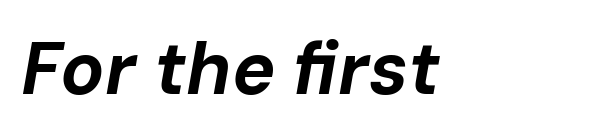
Q: Is the text bold? A: Yes.
Q: Is the text italic (slanted)? A: Yes, it leans right by about 10 degrees.
Q: Is the text underlined? A: No.
Q: How is the paragraph aligned? A: Left-aligned.
Q: Is the spacing between letters normal or unusually wide? A: Normal.
Q: Width (condensed, normal, or wide)? A: Normal.
Q: Stroke contrast? A: Low.
Q: x-height? A: Medium.
Q: Monospaced? A: No.
